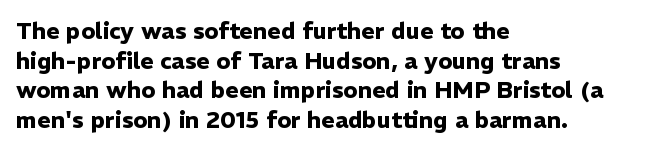
Q: Is the text bold? A: Yes.
Q: Is the text italic (slanted)? A: No, it is upright.
Q: Is the text underlined? A: No.
Q: How is the paragraph aligned? A: Left-aligned.
Q: Is the spacing between letters normal or unusually wide? A: Normal.
Q: Is the spacing between lines tight, normal or loose? A: Normal.
